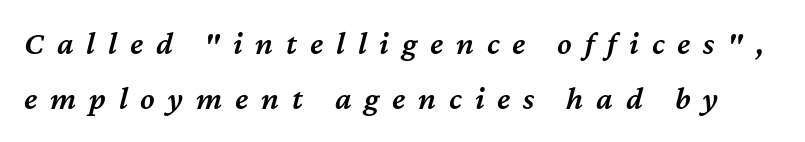
{"italic": "yes", "lean": "right", "slant_degrees": 12, "bold": "semi", "weight": "semibold", "width": "normal", "stroke_contrast": "medium", "x_height": "medium", "monospaced": "no", "underline": "no", "line_spacing": "normal", "line_spacing_ratio": 1.68, "letter_spacing": "wide", "letter_spacing_em": 0.39, "glyph_px": 33}
